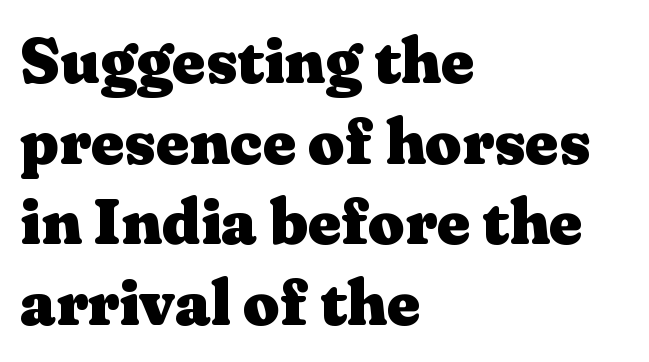
Teacher's note: observe the even left margin — that is flush-left alignment. Does the lettering tilt? It doesn't — this is upright. This is serif lettering, the kind often seen in printed books. Typesetter's note: full bold, strokes at maximum text heaviness.
